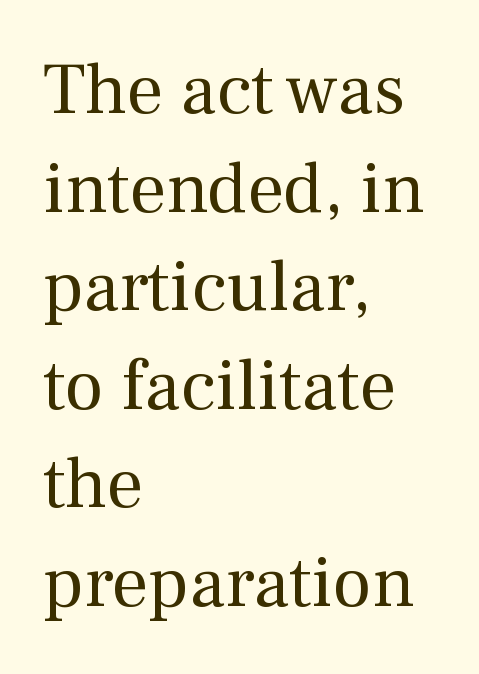
The image shows 73 px regular-weight serif type, upright; set left-aligned, normal line spacing (1.35x), normal letter spacing, not underlined; medium stroke contrast and a medium x-height.
